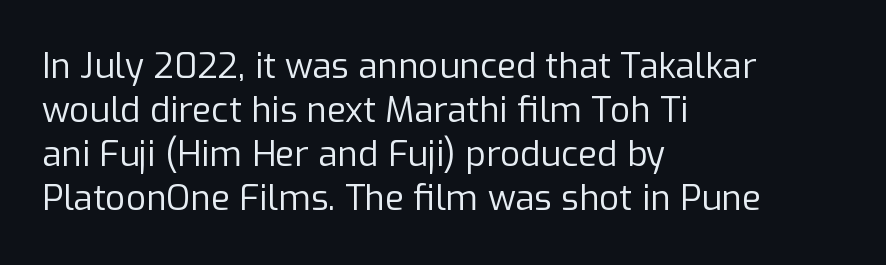
The image shows 35 px regular-weight sans-serif type, upright; set left-aligned, normal line spacing (1.26x), normal letter spacing, not underlined; low stroke contrast and a medium x-height.
